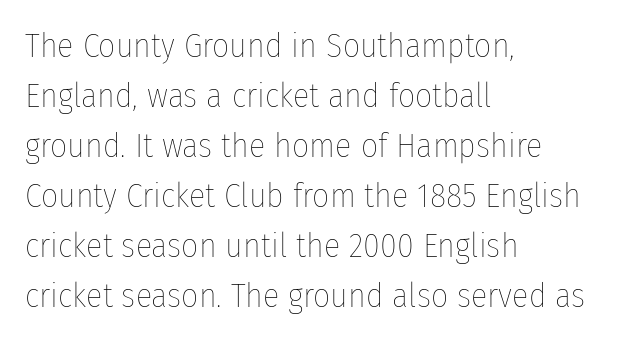
{"italic": "no", "bold": "no", "weight": "thin", "width": "condensed", "stroke_contrast": "low", "x_height": "medium", "monospaced": "no", "underline": "no", "align": "left", "line_spacing": "normal", "line_spacing_ratio": 1.47, "letter_spacing": "normal", "letter_spacing_em": 0.0, "glyph_px": 34}
